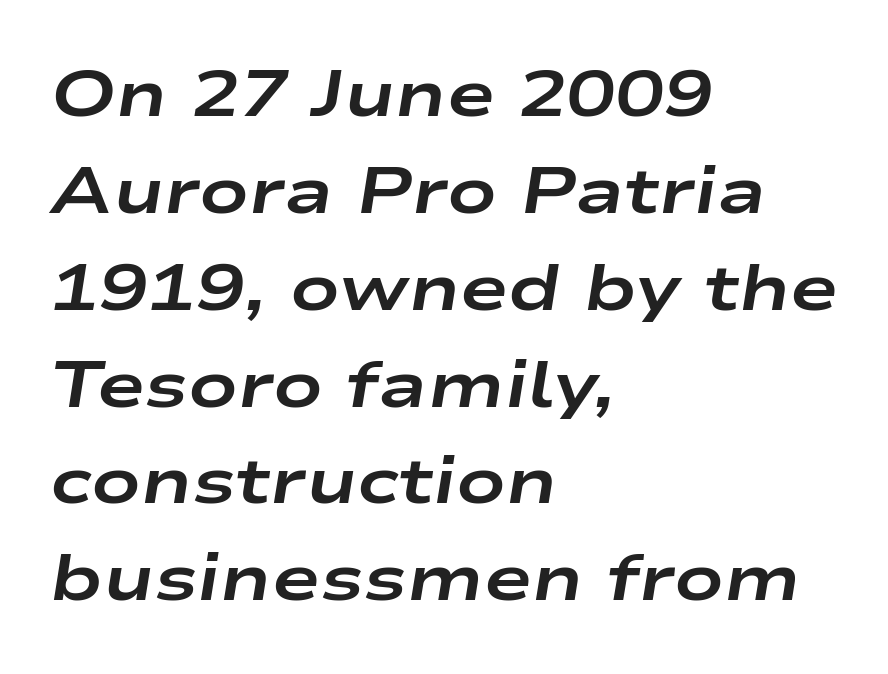
Q: Is the text bold? A: Yes.
Q: Is the text italic (slanted)? A: Yes, it leans right by about 9 degrees.
Q: Is the text underlined? A: No.
Q: How is the paragraph aligned? A: Left-aligned.
Q: Is the spacing between letters normal or unusually wide? A: Normal.
Q: Is the spacing between lines tight, normal or loose? A: Normal.
Q: Width (condensed, normal, or wide)? A: Wide.
Q: Stroke contrast? A: Low.
Q: x-height? A: Medium.
Q: Monospaced? A: No.
